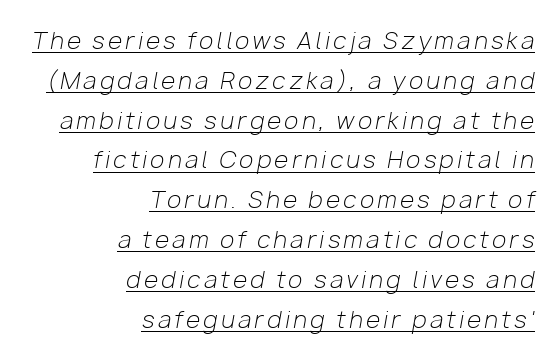
Q: Is the text bold? A: No.
Q: Is the text italic (slanted)? A: Yes, it leans right by about 10 degrees.
Q: Is the text underlined? A: Yes.
Q: How is the paragraph aligned? A: Right-aligned.
